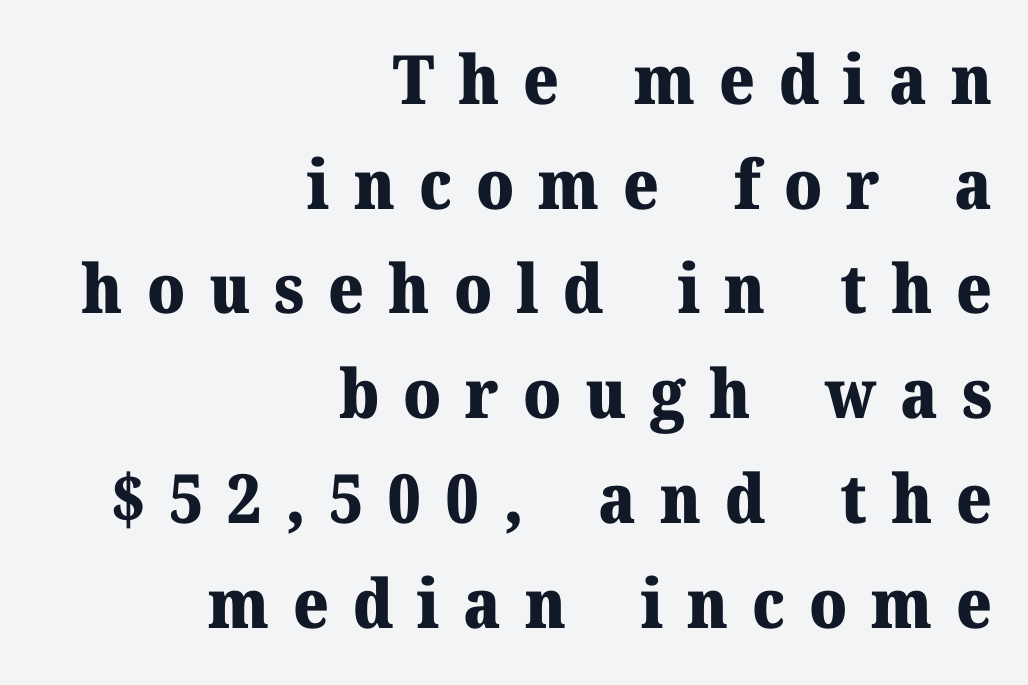
The image shows 68 px heavy serif type, upright; set right-aligned, normal line spacing (1.54x), unusually wide letter spacing (+0.35 em), not underlined; medium stroke contrast and a medium x-height.
